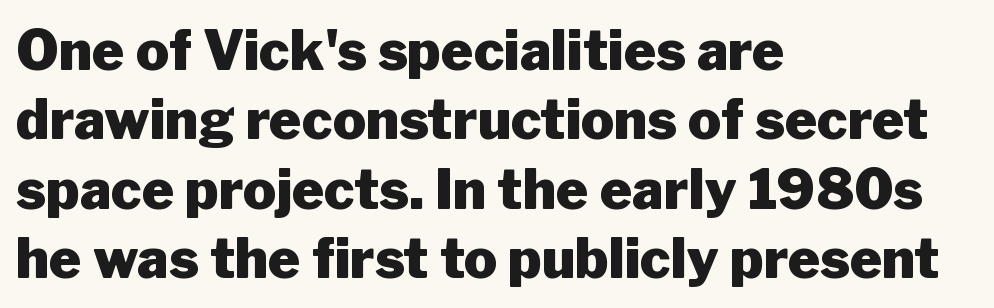
The image shows 55 px heavy sans-serif type, upright; set left-aligned, normal line spacing (1.26x), normal letter spacing, not underlined; low stroke contrast and a medium x-height.
